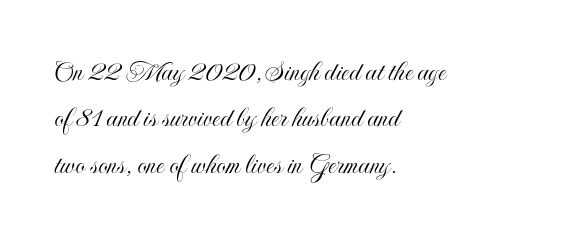
Q: Is the text italic (slanted)? A: Yes.
Q: Is the text underlined? A: No.
Q: How is the paragraph aligned? A: Left-aligned.
Q: Is the spacing between letters normal or unusually wide? A: Normal.
Q: Is the spacing between lines tight, normal or loose? A: Normal.
Q: Width (condensed, normal, or wide)? A: Condensed.
Q: x-height? A: Small.
Q: Monospaced? A: No.
